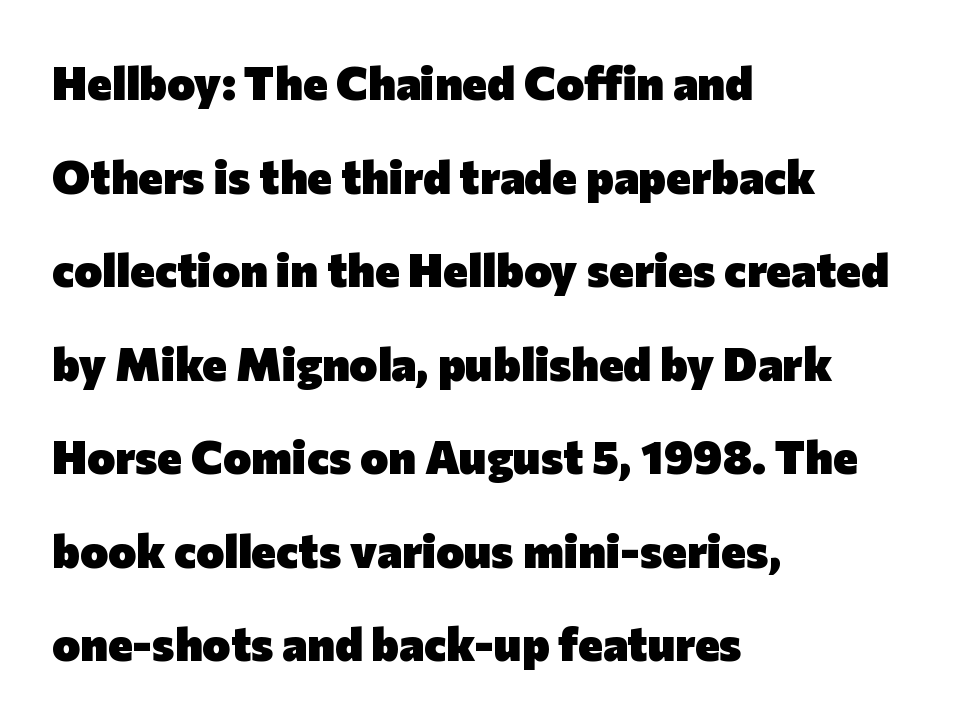
Q: Is the text bold? A: Yes.
Q: Is the text italic (slanted)? A: No, it is upright.
Q: Is the typeface a serif or a sans-serif typeface? A: Sans-serif.
Q: Is the text underlined? A: No.
Q: How is the paragraph aligned? A: Left-aligned.
Q: Is the spacing between letters normal or unusually wide? A: Normal.
Q: Is the spacing between lines tight, normal or loose? A: Loose.
Q: Width (condensed, normal, or wide)? A: Normal.
Q: Stroke contrast? A: Low.
Q: x-height? A: Medium.
Q: Monospaced? A: No.
